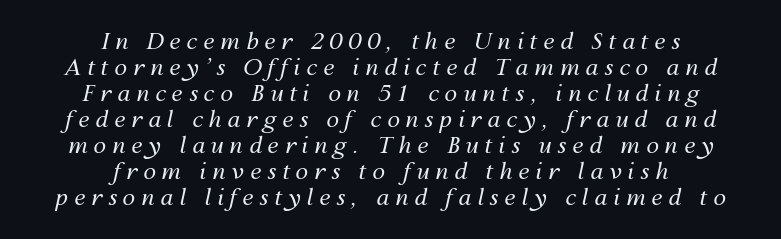
{"italic": "yes", "lean": "right", "slant_degrees": 12, "bold": "no", "underline": "no", "align": "center", "line_spacing": "tight", "line_spacing_ratio": 1.13, "letter_spacing": "wide", "letter_spacing_em": 0.25, "glyph_px": 23}
